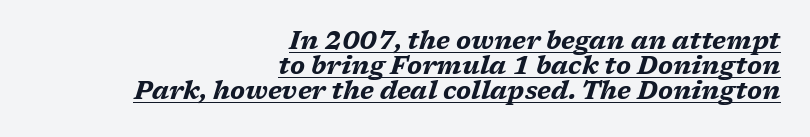
{"italic": "yes", "lean": "right", "slant_degrees": 17, "bold": "yes", "underline": "yes", "align": "right", "line_spacing": "tight", "line_spacing_ratio": 1.01, "letter_spacing": "normal", "letter_spacing_em": 0.0, "glyph_px": 25}
